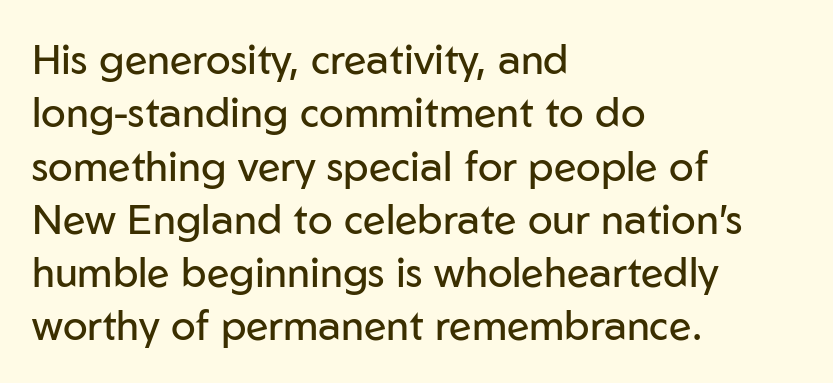
The image shows 41 px regular-weight sans-serif type, upright; set left-aligned, normal line spacing (1.3x), normal letter spacing, not underlined; low stroke contrast and a medium x-height.
